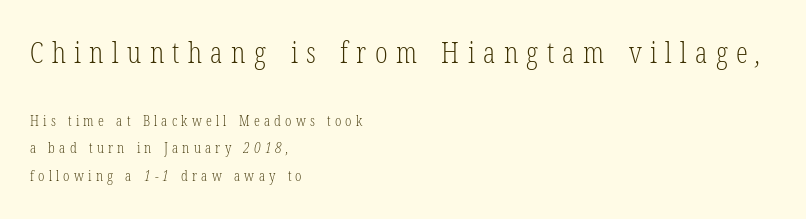
The image shows 30 px light, condensed serif type; set left-aligned, line spacing 1.83x, unusually wide letter spacing (+0.28 em), not underlined; the first (top) block is 2.0x larger; low stroke contrast and a medium x-height.
